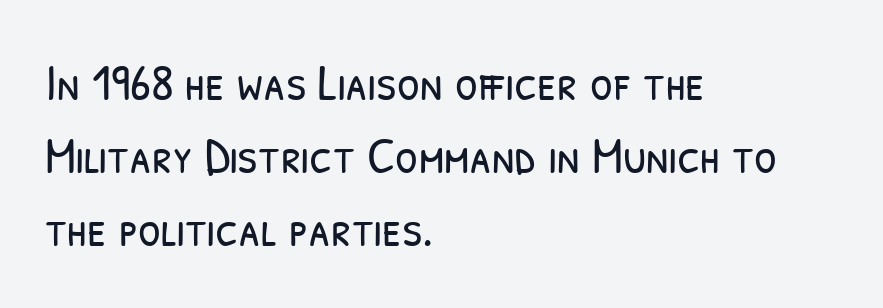
Stroke terminals: plain, sans-serif. Does the leading feel generous? No, just average. Do the characters align in a grid? No, the font is proportional. Letters rest on an invisible, unmarked baseline. Bold? No — there's no thickening of the strokes.
